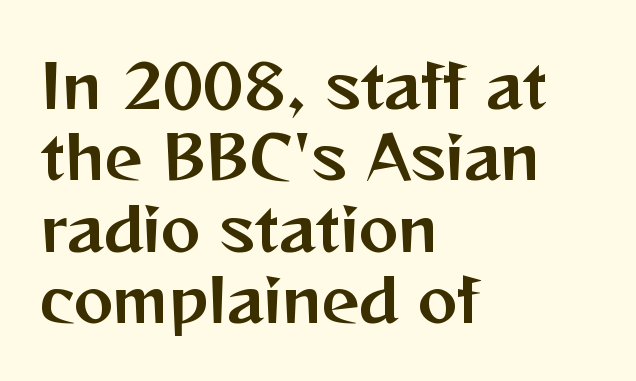
The image shows 59 px sans-serif type, upright; set left-aligned, line spacing 1.21x, normal letter spacing, not underlined; medium stroke contrast and a medium x-height.
